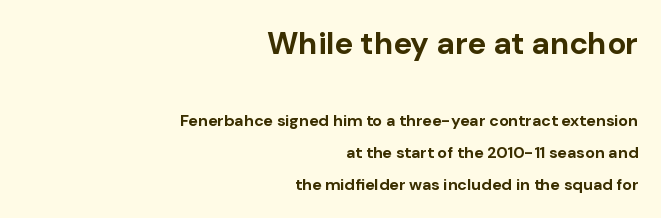
Q: Is the text bold? A: Yes.
Q: Is the text italic (slanted)? A: No, it is upright.
Q: Is the typeface a serif or a sans-serif typeface? A: Sans-serif.
Q: Is the text underlined? A: No.
Q: How is the paragraph aligned? A: Right-aligned.
Q: Is the spacing between letters normal or unusually wide? A: Normal.
Q: Is the spacing between lines tight, normal or loose? A: Loose.
Q: Which block of text is set in a larger size, the first (top) or the second (bottom)? A: The first (top) one.
Q: Width (condensed, normal, or wide)? A: Normal.
Q: Stroke contrast? A: Low.
Q: x-height? A: Medium.
Q: Monospaced? A: No.
